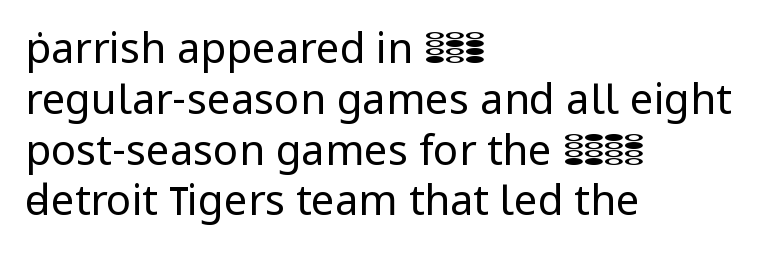
The image shows 42 px regular-weight sans-serif type, upright; set left-aligned, line spacing 1.21x, normal letter spacing, not underlined; low stroke contrast and a medium x-height.
